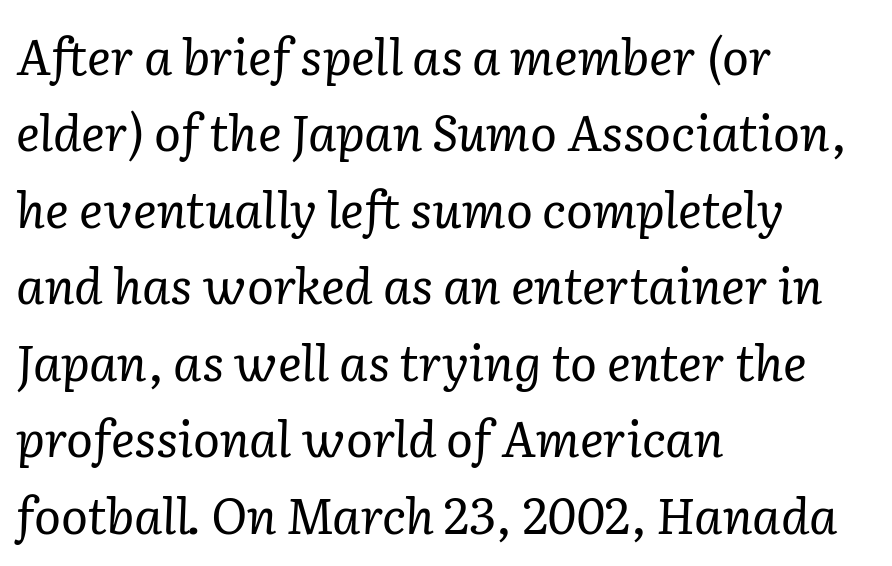
The image shows 50 px regular-weight serif type, italic (leaning right); set left-aligned, normal line spacing (1.53x), normal letter spacing, not underlined; low stroke contrast and a medium x-height.
